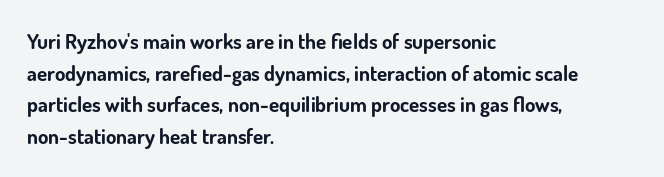
Q: Is the text bold? A: Yes.
Q: Is the text italic (slanted)? A: No, it is upright.
Q: Is the text underlined? A: No.
Q: How is the paragraph aligned? A: Left-aligned.
Q: Is the spacing between letters normal or unusually wide? A: Normal.
Q: Is the spacing between lines tight, normal or loose? A: Normal.
